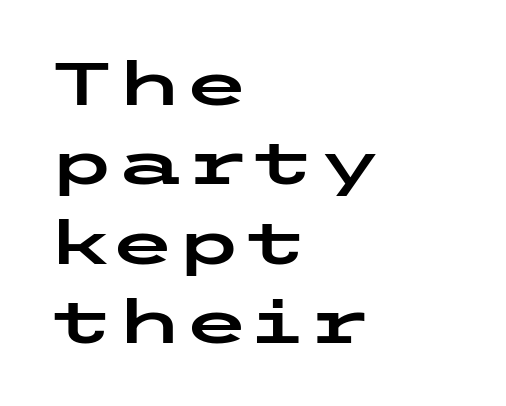
A student would call this left alignment; a typographer would say flush left, rag right. Examine the stroke ends and you'll find no serifs. The horizontal fit of the characters is conventional and even. This block has exactly the height ordinary leading produces.
